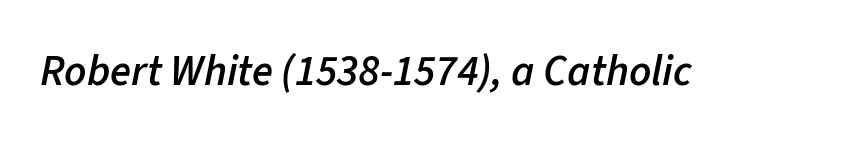
The image shows 43 px semibold type, italic (leaning right); set normal letter spacing, not underlined; low stroke contrast and a medium x-height.
